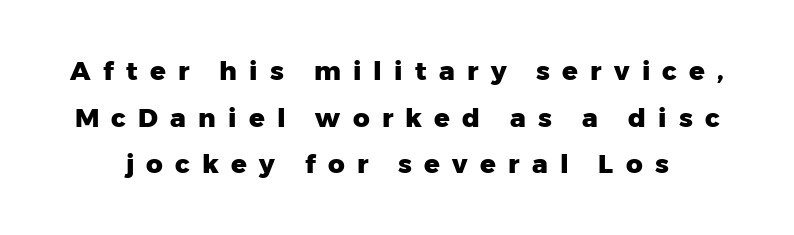
The image shows 26 px bold type, upright; set line spacing 1.79x, unusually wide letter spacing (+0.47 em), not underlined.
